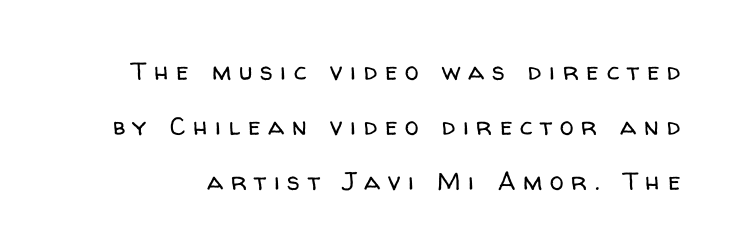
Q: Is the text bold? A: No.
Q: Is the text italic (slanted)? A: No, it is upright.
Q: Is the text underlined? A: No.
Q: Is the spacing between letters normal or unusually wide? A: Unusually wide.
Q: Is the spacing between lines tight, normal or loose? A: Loose.
